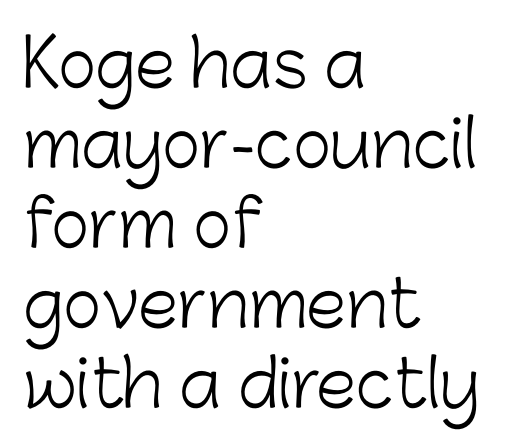
Q: Is the text bold? A: No.
Q: Is the text italic (slanted)? A: No, it is upright.
Q: Is the typeface a serif or a sans-serif typeface? A: Sans-serif.
Q: Is the text underlined? A: No.
Q: How is the paragraph aligned? A: Left-aligned.
Q: Is the spacing between letters normal or unusually wide? A: Normal.
Q: Width (condensed, normal, or wide)? A: Normal.
Q: Stroke contrast? A: Low.
Q: x-height? A: Medium.
Q: Monospaced? A: No.
